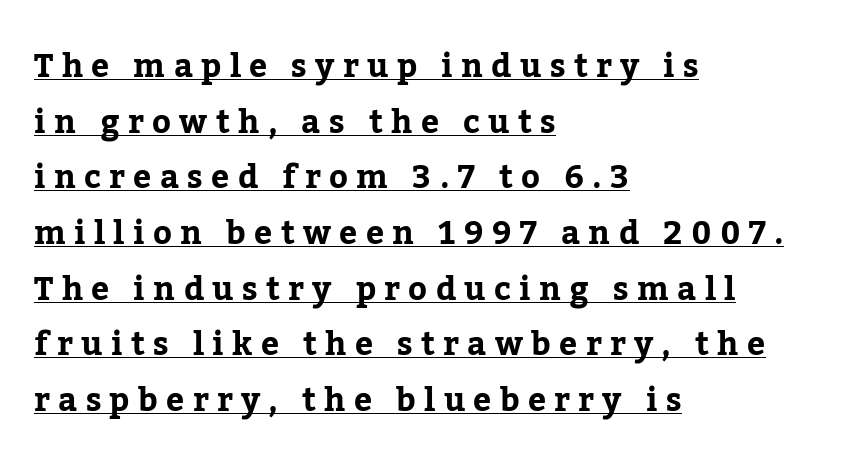
The image shows 32 px serif type, upright; set left-aligned, line spacing 1.74x, unusually wide letter spacing (+0.26 em), underlined; low stroke contrast and a medium x-height.
